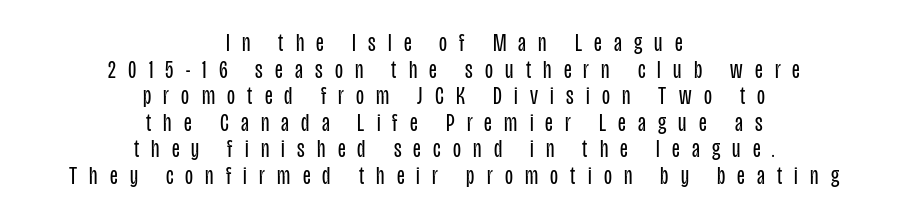
Q: Is the text bold? A: No.
Q: Is the text italic (slanted)? A: No, it is upright.
Q: Is the text underlined? A: No.
Q: How is the paragraph aligned? A: Centered.
Q: Is the spacing between letters normal or unusually wide? A: Unusually wide.
Q: Is the spacing between lines tight, normal or loose? A: Tight.
